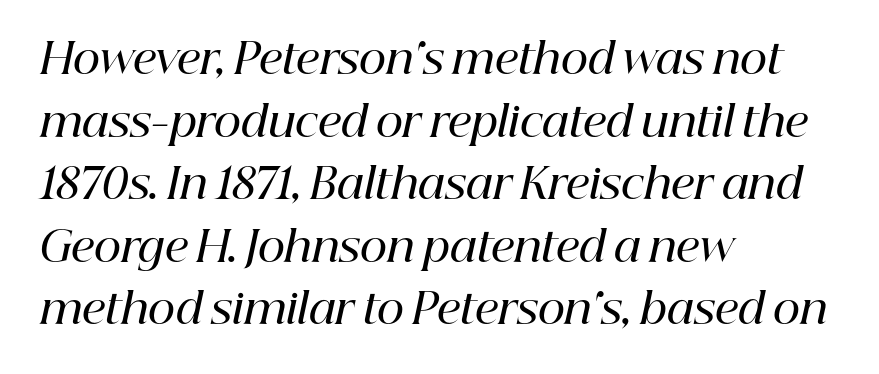
The image shows 42 px semibold serif type, italic (leaning right); set left-aligned, normal line spacing (1.49x), normal letter spacing, not underlined; high stroke contrast and a medium x-height.
